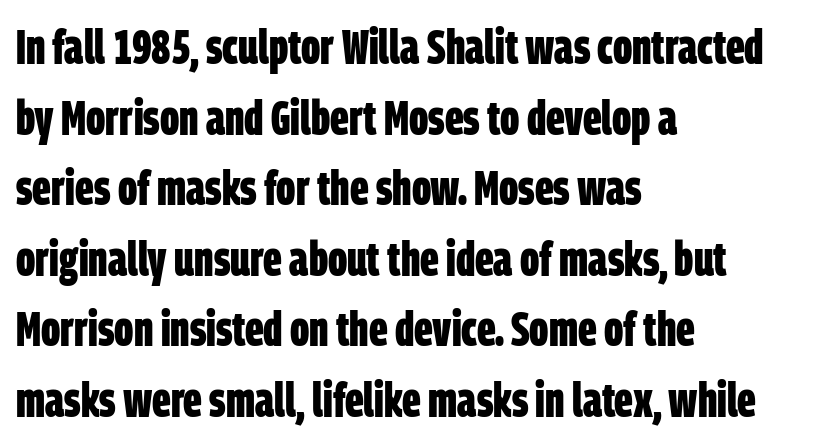
Students, this is bold: see how much ink each stroke carries. Quick note: underline off. Is this a fixed-width face? No — the glyphs have proportional, varying widths. The setting favours the left margin, as ordinary paragraphs usually do. The face used here is rendered with its standard letterfit.
